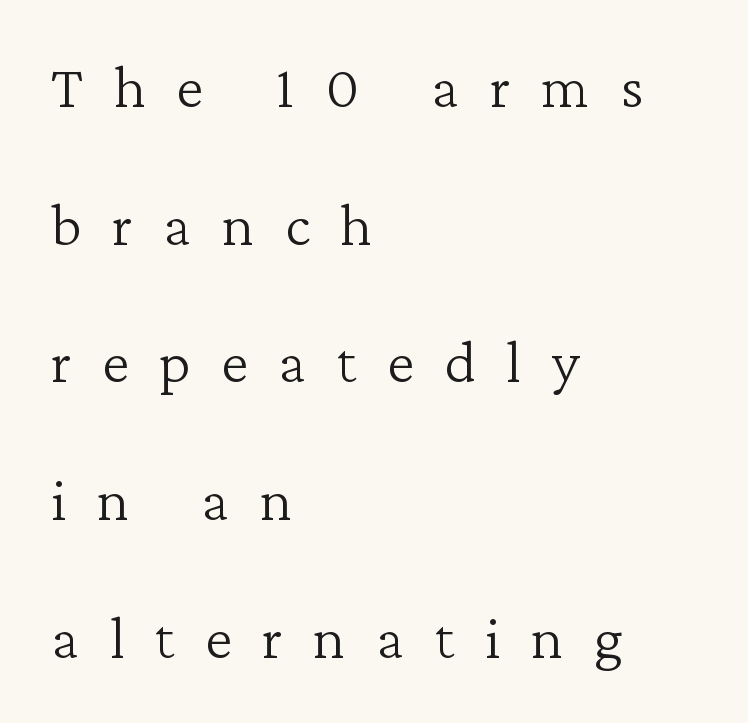
The image shows 62 px light serif type, upright; set left-aligned, loose line spacing (2.22x), unusually wide letter spacing (+0.49 em), not underlined; low stroke contrast and a medium x-height.
